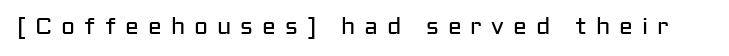
{"italic": "no", "bold": "no", "underline": "no", "letter_spacing": "wide", "letter_spacing_em": 0.39, "glyph_px": 23}
